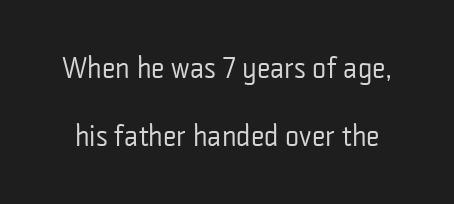
The rendering keeps characters at their native spacing. No extra ink here — the face is not bold. Classification — sans serif. Underline: absent.
